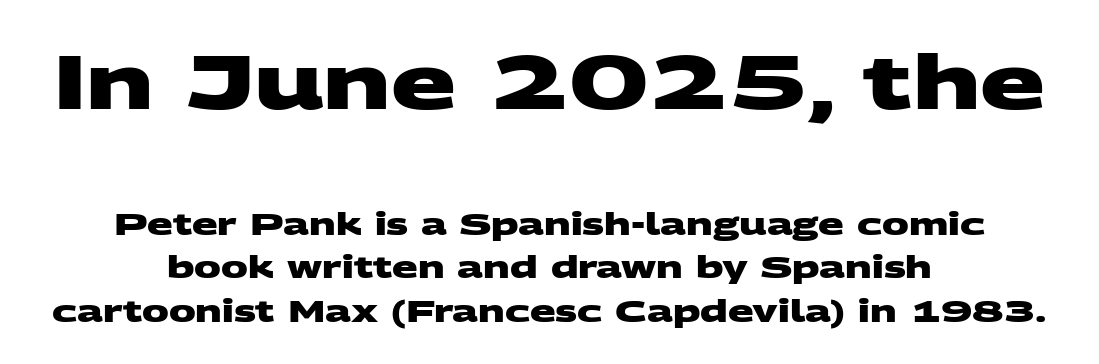
The image shows 76 px heavy, wide sans-serif type; set centered, normal line spacing (1.44x), normal letter spacing, not underlined; the first (top) block is 2.53x larger; medium stroke contrast and a large x-height.
